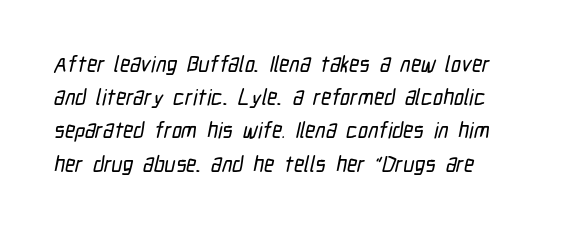
Line spacing here is normal. Glyph-to-glyph distance matches everyday printed text. The string is rendered with underlining switched off.
